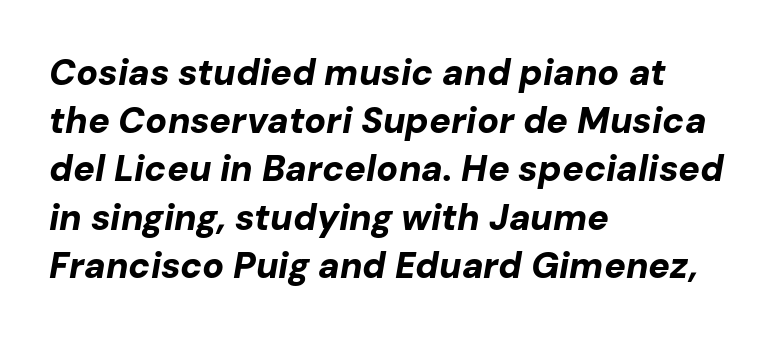
The image shows 36 px bold type, italic (leaning right); set left-aligned, normal line spacing (1.34x), normal letter spacing, not underlined; low stroke contrast and a medium x-height.
